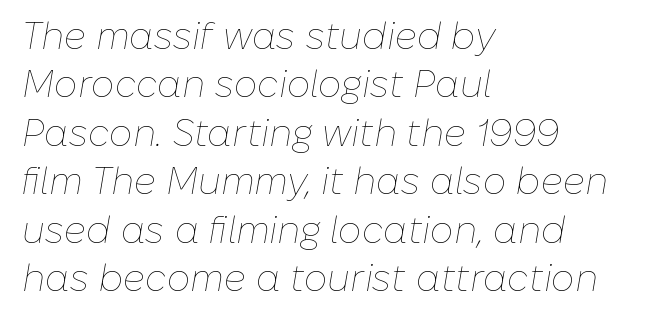
{"italic": "yes", "lean": "right", "slant_degrees": 10, "bold": "no", "weight": "thin", "width": "normal", "stroke_contrast": "low", "x_height": "medium", "monospaced": "no", "underline": "no", "align": "left", "line_spacing": "normal", "line_spacing_ratio": 1.31, "letter_spacing": "normal", "letter_spacing_em": 0.0, "glyph_px": 37}
